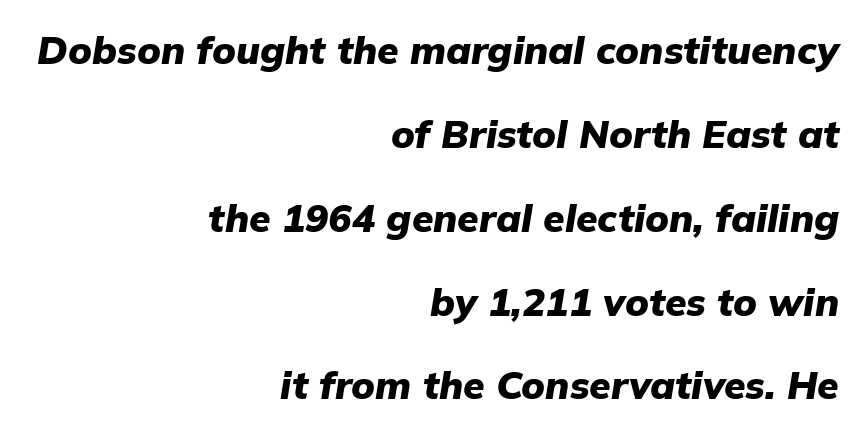
Line endings align vertically; line beginnings do not. Proportional: the letters do not fall into vertical columns. The glyphs look as if they've been sheared to an angle. The horizontal fit of the characters is conventional and even. In terms of leading, this rendering errs on the spacious side. As a designer I'd log this as weight 700, bold.
